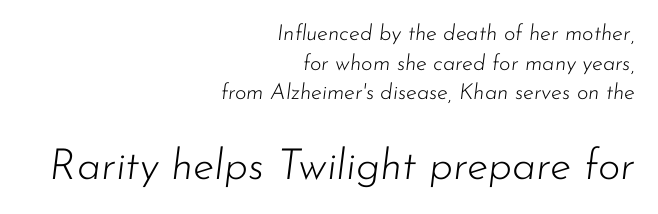
Q: Is the text bold? A: No.
Q: Is the text italic (slanted)? A: Yes, it leans right by about 7 degrees.
Q: Is the text underlined? A: No.
Q: How is the paragraph aligned? A: Right-aligned.
Q: Is the spacing between letters normal or unusually wide? A: Normal.
Q: Is the spacing between lines tight, normal or loose? A: Normal.
Q: Which block of text is set in a larger size, the first (top) or the second (bottom)? A: The second (bottom) one.
Q: Width (condensed, normal, or wide)? A: Normal.
Q: Stroke contrast? A: Low.
Q: x-height? A: Small.
Q: Monospaced? A: No.
